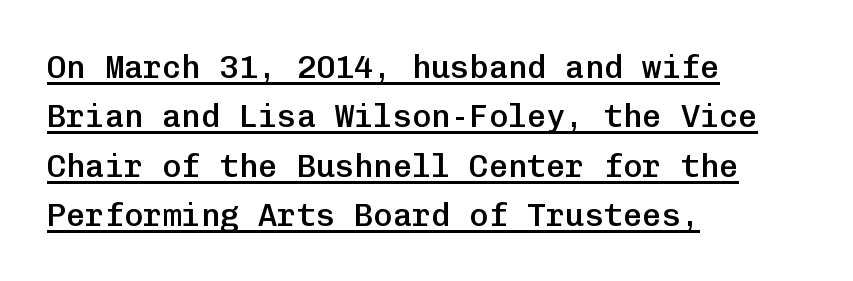
{"serif": "no", "italic": "no", "bold": "semi", "weight": "semibold", "width": "normal", "stroke_contrast": "low", "x_height": "medium", "monospaced": "yes", "underline": "yes", "align": "left", "line_spacing": "normal", "line_spacing_ratio": 1.54, "letter_spacing": "normal", "letter_spacing_em": 0.0, "glyph_px": 32}
